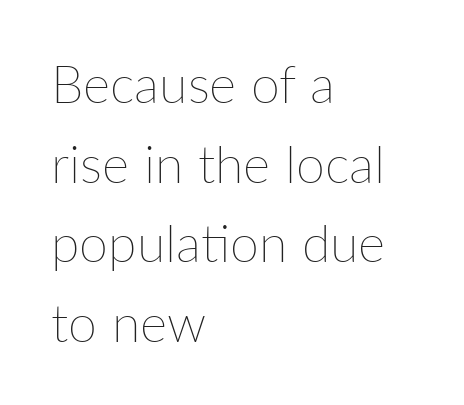
The image shows 52 px thin type, upright; set left-aligned, normal line spacing (1.53x), normal letter spacing, not underlined; low stroke contrast and a medium x-height.
